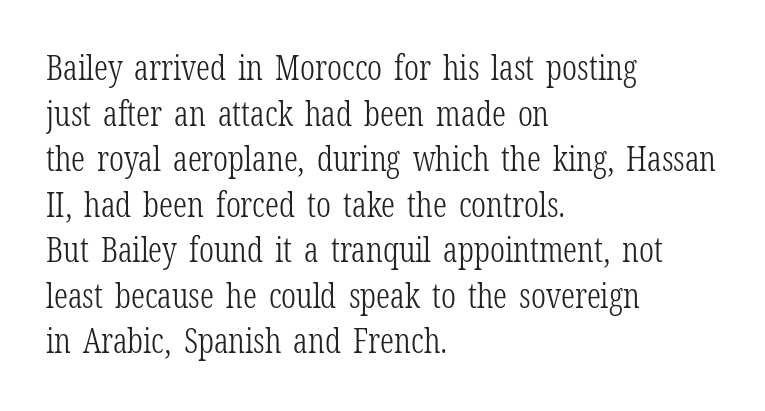
Q: Is the text bold? A: No.
Q: Is the text italic (slanted)? A: No, it is upright.
Q: Is the typeface a serif or a sans-serif typeface? A: Serif.
Q: Is the text underlined? A: No.
Q: How is the paragraph aligned? A: Left-aligned.
Q: Is the spacing between letters normal or unusually wide? A: Normal.
Q: Is the spacing between lines tight, normal or loose? A: Normal.
Q: Width (condensed, normal, or wide)? A: Condensed.
Q: Stroke contrast? A: Low.
Q: x-height? A: Medium.
Q: Monospaced? A: No.
